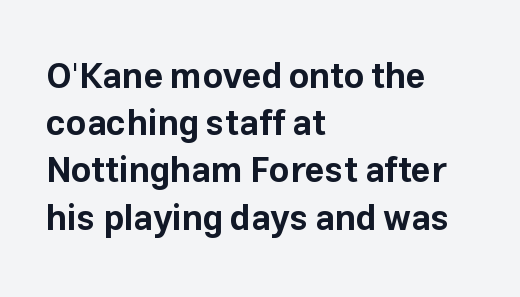
Q: Is the text bold? A: Yes.
Q: Is the text italic (slanted)? A: No, it is upright.
Q: Is the typeface a serif or a sans-serif typeface? A: Sans-serif.
Q: Is the text underlined? A: No.
Q: How is the paragraph aligned? A: Left-aligned.
Q: Is the spacing between letters normal or unusually wide? A: Normal.
Q: Is the spacing between lines tight, normal or loose? A: Normal.
Q: Width (condensed, normal, or wide)? A: Normal.
Q: Stroke contrast? A: Low.
Q: x-height? A: Medium.
Q: Monospaced? A: No.
